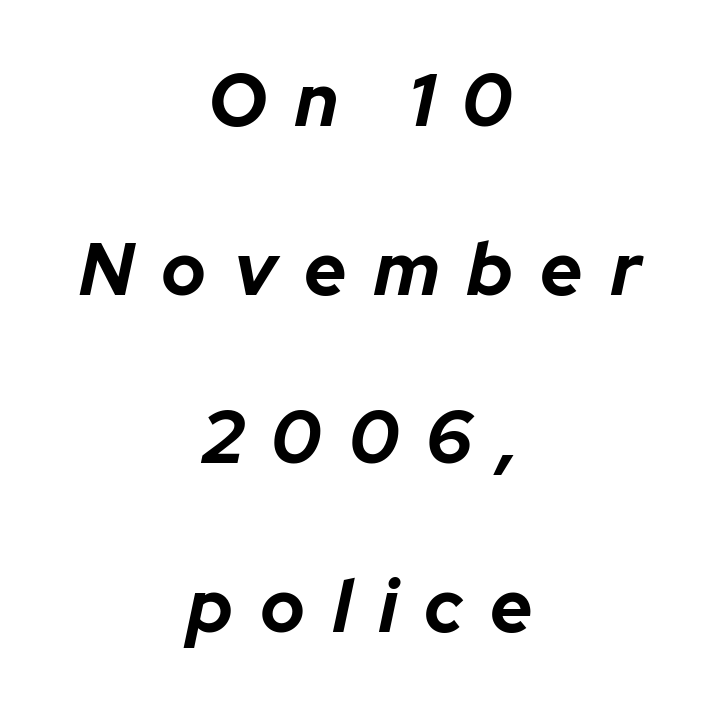
The image shows 74 px bold type, italic (leaning right); set centered, loose line spacing (2.28x), unusually wide letter spacing (+0.37 em), not underlined; low stroke contrast and a medium x-height.
